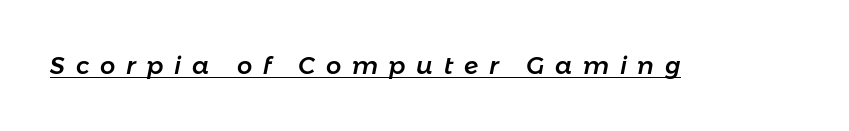
This sample uses expanded letter spacing, leaving extra air between glyphs. Honestly, the underline is the first thing you notice here. There's an unmistakable incline to the writing here.
